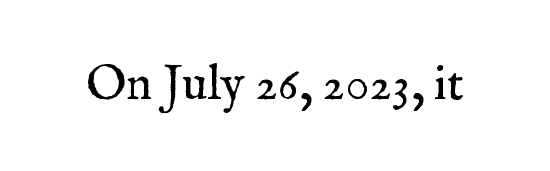
Looks like regular typesetting: each glyph gets only the width it needs. The face used here is rendered with its standard letterfit. Classification — serif. This is roman type, the default non-slanted kind. Is the stroke heavy? The answer is a plain regular-or-lighter. Only glyphs here, with clear space below each row.
